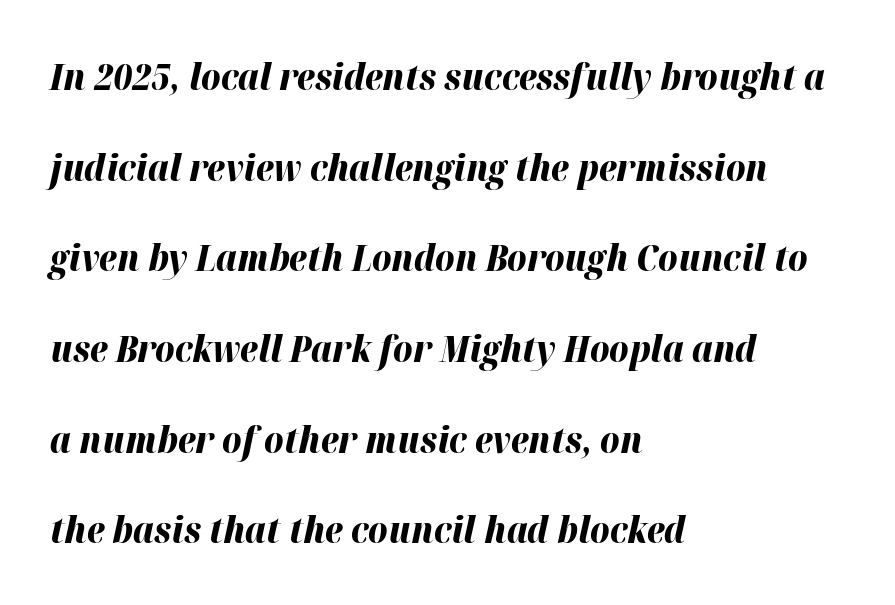
{"italic": "yes", "lean": "right", "slant_degrees": 12, "bold": "yes", "weight": "bold", "width": "normal", "stroke_contrast": "high", "x_height": "medium", "monospaced": "no", "underline": "no", "align": "left", "line_spacing": "loose", "line_spacing_ratio": 2.45, "letter_spacing": "normal", "letter_spacing_em": 0.0, "glyph_px": 37}
